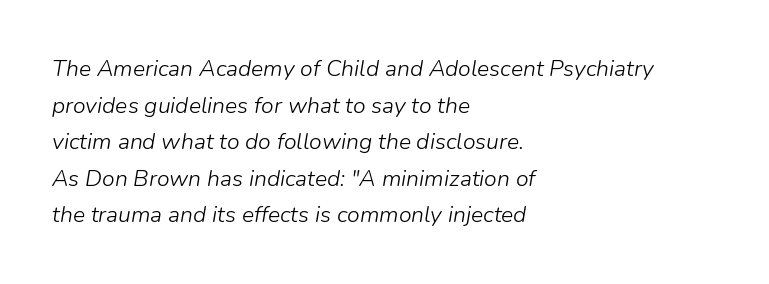
Q: Is the text bold? A: No.
Q: Is the text italic (slanted)? A: Yes, it leans right by about 9 degrees.
Q: Is the text underlined? A: No.
Q: How is the paragraph aligned? A: Left-aligned.
Q: Is the spacing between letters normal or unusually wide? A: Normal.
Q: Is the spacing between lines tight, normal or loose? A: Normal.
